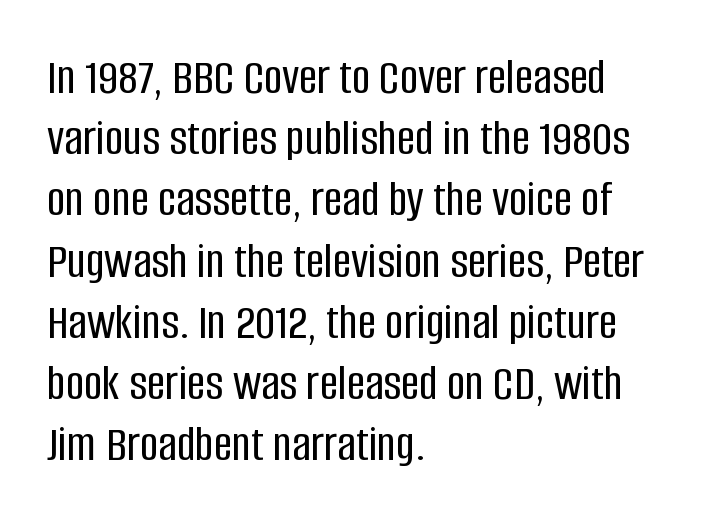
{"serif": "no", "italic": "no", "width": "condensed", "stroke_contrast": "low", "x_height": "large", "monospaced": "no", "underline": "no", "align": "left", "line_spacing_ratio": 1.2, "letter_spacing": "normal", "letter_spacing_em": 0.0, "glyph_px": 51}
